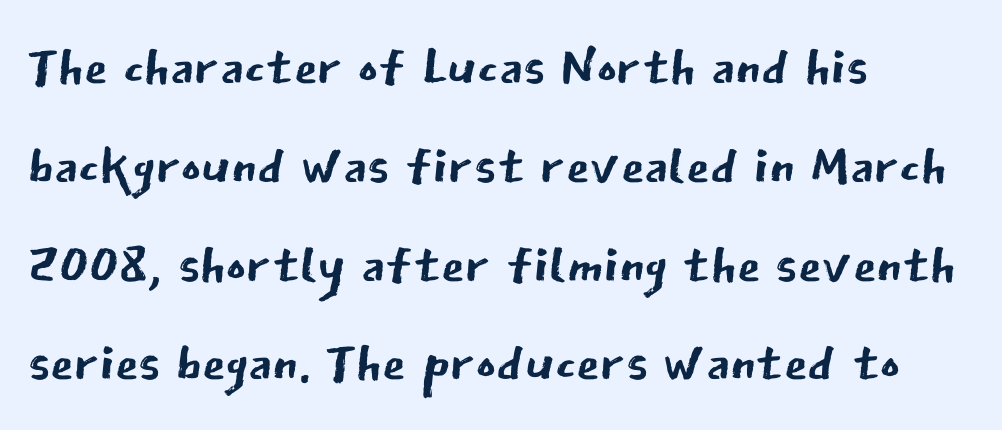
{"serif": "no", "italic": "no", "bold": "no", "weight": "regular", "width": "normal", "stroke_contrast": "low", "x_height": "medium", "monospaced": "no", "underline": "no", "align": "left", "line_spacing": "normal", "line_spacing_ratio": 1.3, "letter_spacing": "normal", "letter_spacing_em": 0.0, "glyph_px": 76}
